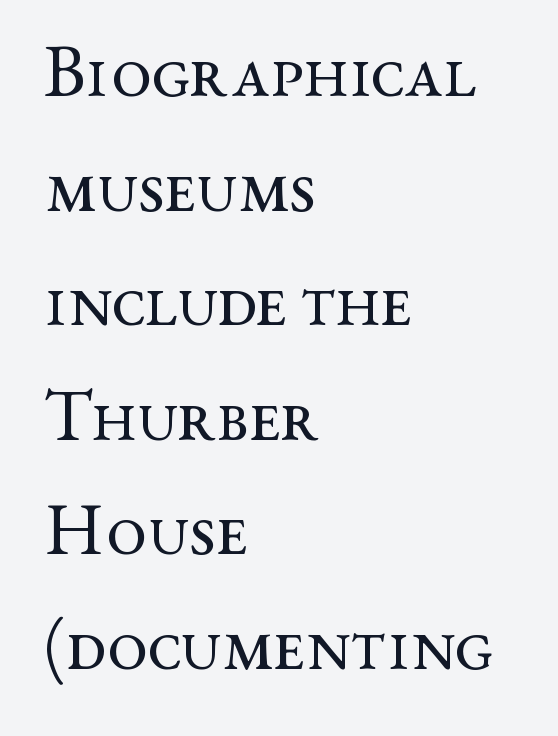
Stroke mass is kept to a normal reading level or below. These lines are rendered in a variable-pitch font. There is no visible air inserted between adjacent glyphs. The rendering shows small feet on the letterforms — a serif design.
